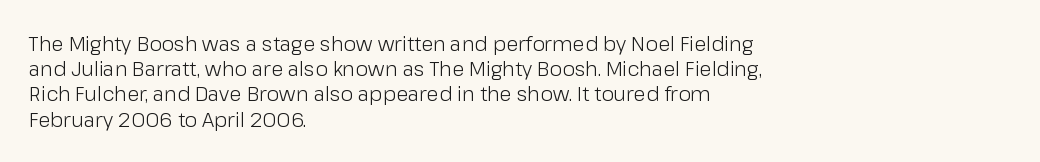
The image shows 20 px text type, upright; set left-aligned, normal line spacing (1.26x), normal letter spacing, not underlined.
